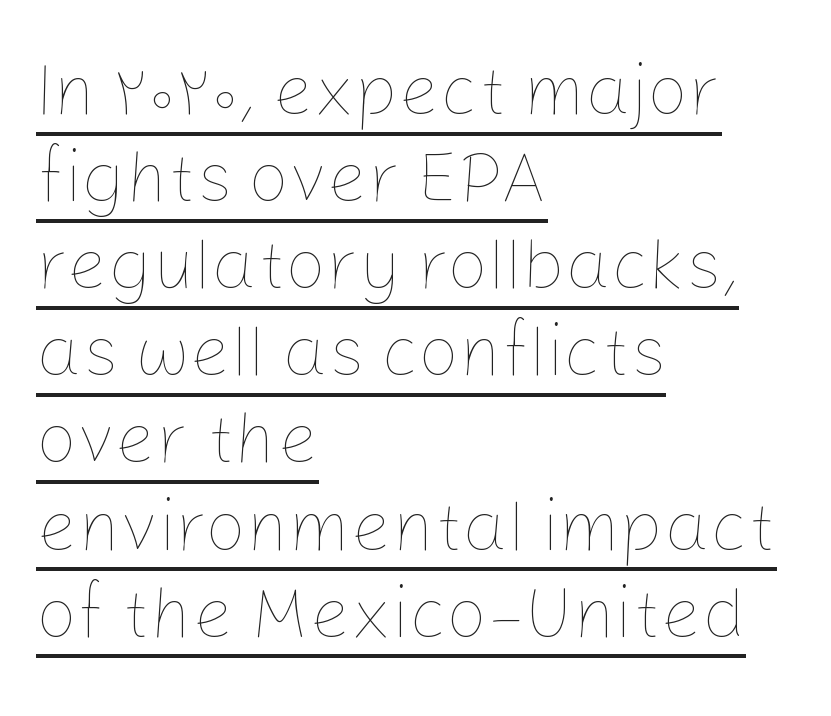
Is there any slant? The stems are plumb. Varying glyph widths throughout — classic text-font behaviour. These lines are set flush left with a ragged right edge. This sample uses plain, unmodified letter spacing. The letterforms sit at book weight or below. What decoration does the sample have? An underline.
